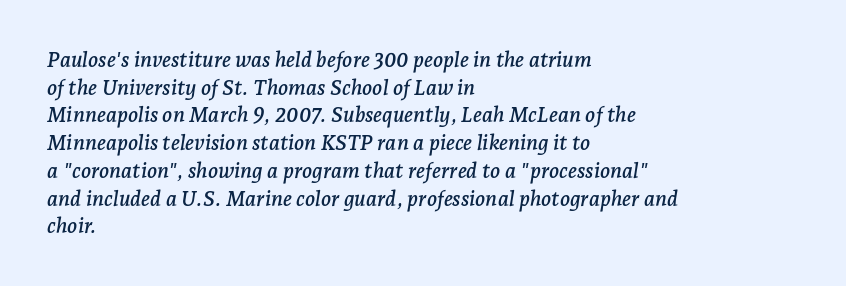
The image shows 21 px text type, italic (leaning right); set left-aligned, normal line spacing (1.32x), normal letter spacing, not underlined.
